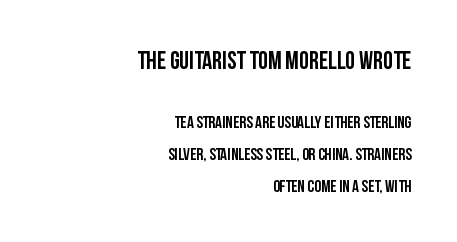
Q: Is the text italic (slanted)? A: No, it is upright.
Q: Is the text underlined? A: No.
Q: How is the paragraph aligned? A: Right-aligned.
Q: Is the spacing between letters normal or unusually wide? A: Normal.
Q: Which block of text is set in a larger size, the first (top) or the second (bottom)? A: The first (top) one.
